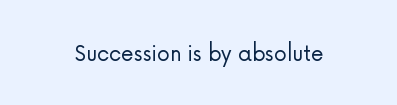
{"italic": "no", "bold": "no", "underline": "no", "letter_spacing": "normal", "letter_spacing_em": 0.0, "glyph_px": 26}
